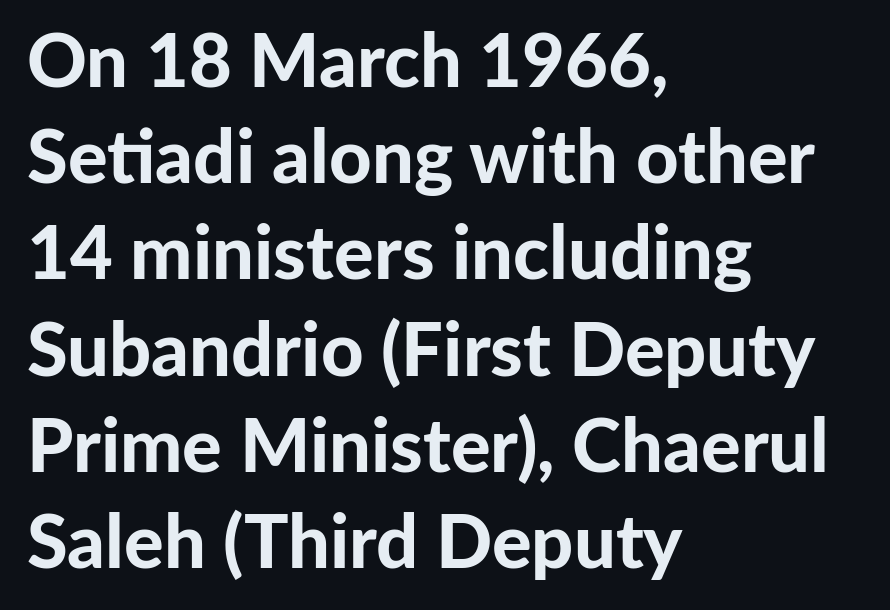
Q: Is the text bold? A: Yes.
Q: Is the text italic (slanted)? A: No, it is upright.
Q: Is the typeface a serif or a sans-serif typeface? A: Sans-serif.
Q: Is the text underlined? A: No.
Q: How is the paragraph aligned? A: Left-aligned.
Q: Is the spacing between letters normal or unusually wide? A: Normal.
Q: Is the spacing between lines tight, normal or loose? A: Normal.
Q: Width (condensed, normal, or wide)? A: Normal.
Q: Stroke contrast? A: Low.
Q: x-height? A: Medium.
Q: Monospaced? A: No.
